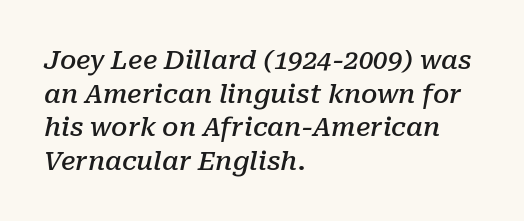
Nobody drew a line under any word here. On the weight axis this lands at semibold, roughly 600. Every row of glyphs begins at an identical x-position on the left. A typesetter would mark this as italic. Compared with typical body copy, the letter spacing here is the same. Quick note: interline space is typical.
